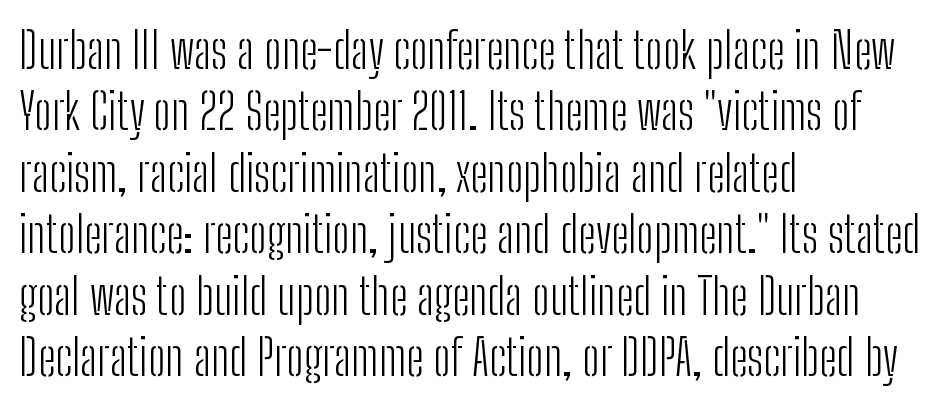
No feet cap the strokes, marking this as sans-serif type. The rag falls on the right side of this text block. The face used here is proportionally spaced, like ordinary book or web type. Italic: no, the glyphs are upright roman. Think standard paragraph weight, or any step lighter than that. Here the glyphs are tracked normally, forming tight word shapes.
